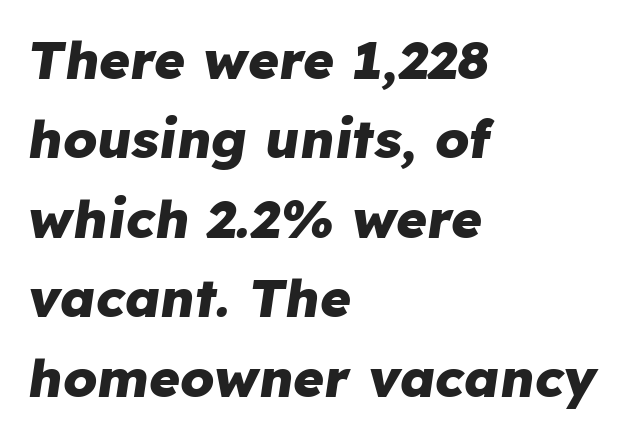
Q: Is the text bold? A: Yes.
Q: Is the text italic (slanted)? A: Yes, it leans right by about 8 degrees.
Q: Is the text underlined? A: No.
Q: How is the paragraph aligned? A: Left-aligned.
Q: Is the spacing between letters normal or unusually wide? A: Normal.
Q: Is the spacing between lines tight, normal or loose? A: Normal.
Q: Width (condensed, normal, or wide)? A: Normal.
Q: Stroke contrast? A: Low.
Q: x-height? A: Medium.
Q: Monospaced? A: No.
